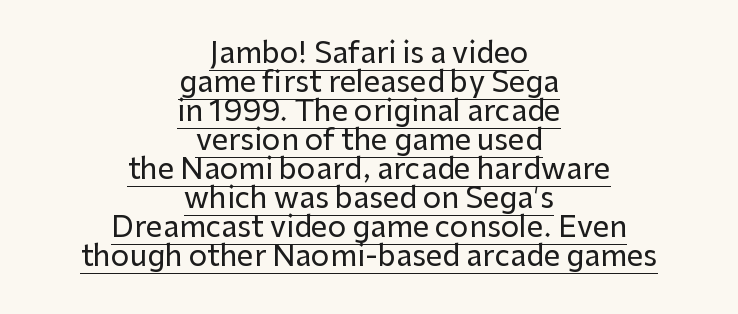
The image shows 29 px sans-serif type, upright; set centered, tight line spacing (1.0x), normal letter spacing, underlined; low stroke contrast and a medium x-height.
